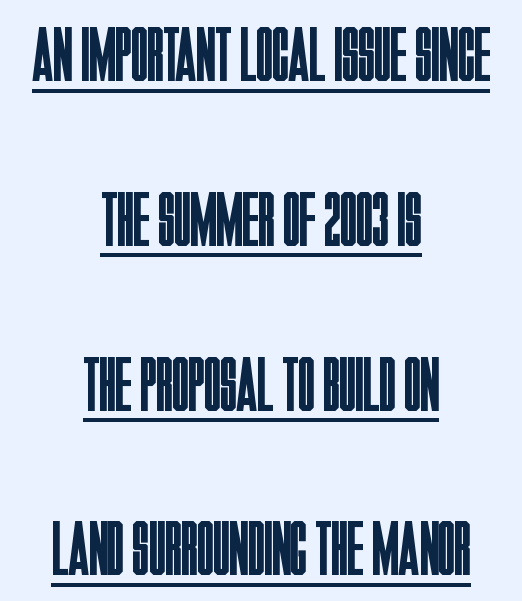
The image shows 77 px regular-weight, condensed sans-serif type, upright; set centered, loose line spacing (2.14x), normal letter spacing, underlined; low stroke contrast and a large x-height.
